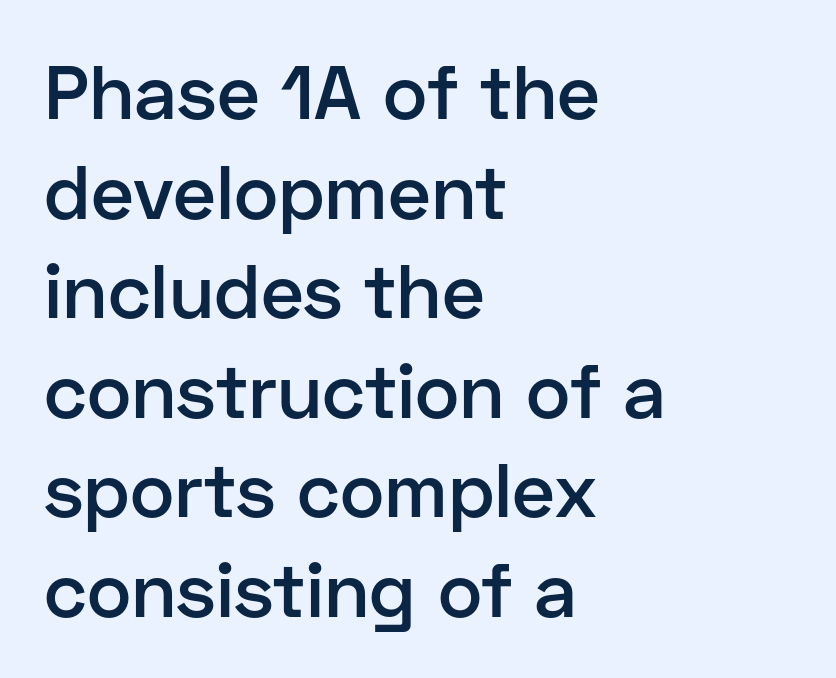
Compared with typical body copy, the letter spacing here is the same. Looks like regular typesetting: each glyph gets only the width it needs. The lines in this sample share a left origin and differ only in where they stop. Rule under the text: the space is simply empty.
